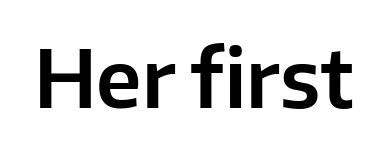
Q: Is the text italic (slanted)? A: No, it is upright.
Q: Is the typeface a serif or a sans-serif typeface? A: Sans-serif.
Q: Is the text underlined? A: No.
Q: Is the spacing between letters normal or unusually wide? A: Normal.
Q: Width (condensed, normal, or wide)? A: Normal.
Q: Stroke contrast? A: Low.
Q: x-height? A: Medium.
Q: Monospaced? A: No.
